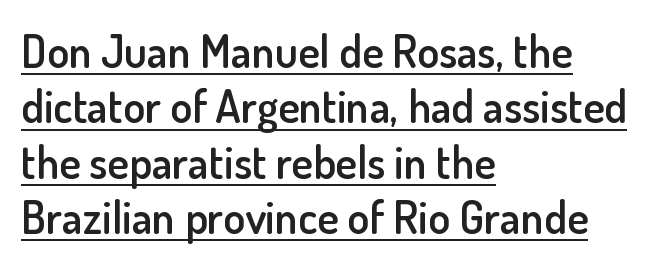
Q: Is the text bold? A: Semi-bold.
Q: Is the text italic (slanted)? A: No, it is upright.
Q: Is the typeface a serif or a sans-serif typeface? A: Sans-serif.
Q: Is the text underlined? A: Yes.
Q: How is the paragraph aligned? A: Left-aligned.
Q: Is the spacing between letters normal or unusually wide? A: Normal.
Q: Width (condensed, normal, or wide)? A: Normal.
Q: Stroke contrast? A: Low.
Q: x-height? A: Small.
Q: Monospaced? A: No.
